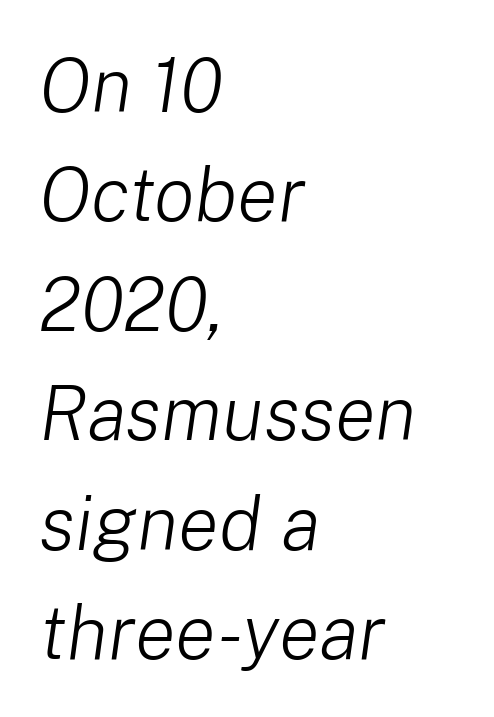
{"italic": "yes", "lean": "right", "slant_degrees": 8, "bold": "no", "weight": "light", "width": "normal", "stroke_contrast": "low", "x_height": "medium", "monospaced": "no", "underline": "no", "align": "left", "line_spacing": "normal", "line_spacing_ratio": 1.44, "letter_spacing": "normal", "letter_spacing_em": 0.0, "glyph_px": 76}
